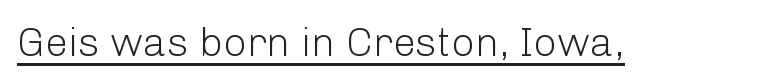
The image shows 41 px light sans-serif type, upright; set normal letter spacing, underlined; low stroke contrast and a medium x-height.
